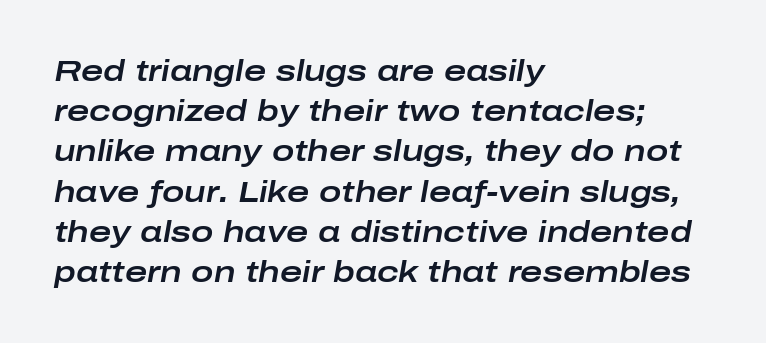
The image shows 30 px wide type, italic (leaning right); set left-aligned, normal line spacing (1.34x), normal letter spacing, not underlined; low stroke contrast and a medium x-height.
